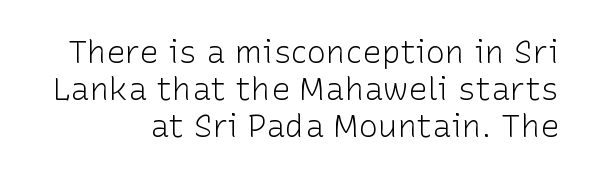
{"serif": "no", "italic": "no", "bold": "no", "weight": "light", "width": "normal", "stroke_contrast": "low", "x_height": "medium", "monospaced": "no", "underline": "no", "align": "right", "line_spacing": "tight", "line_spacing_ratio": 1.15, "letter_spacing": "normal", "letter_spacing_em": 0.0, "glyph_px": 32}
